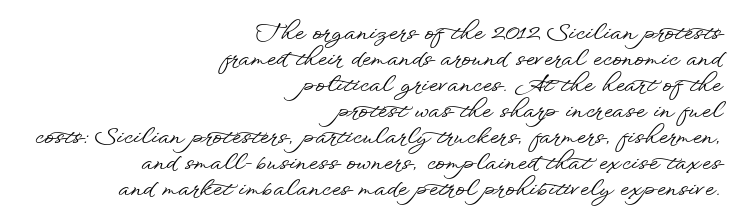
Q: Is the text italic (slanted)? A: Yes.
Q: Is the text underlined? A: No.
Q: How is the paragraph aligned? A: Right-aligned.
Q: Is the spacing between letters normal or unusually wide? A: Normal.
Q: Is the spacing between lines tight, normal or loose? A: Tight.
